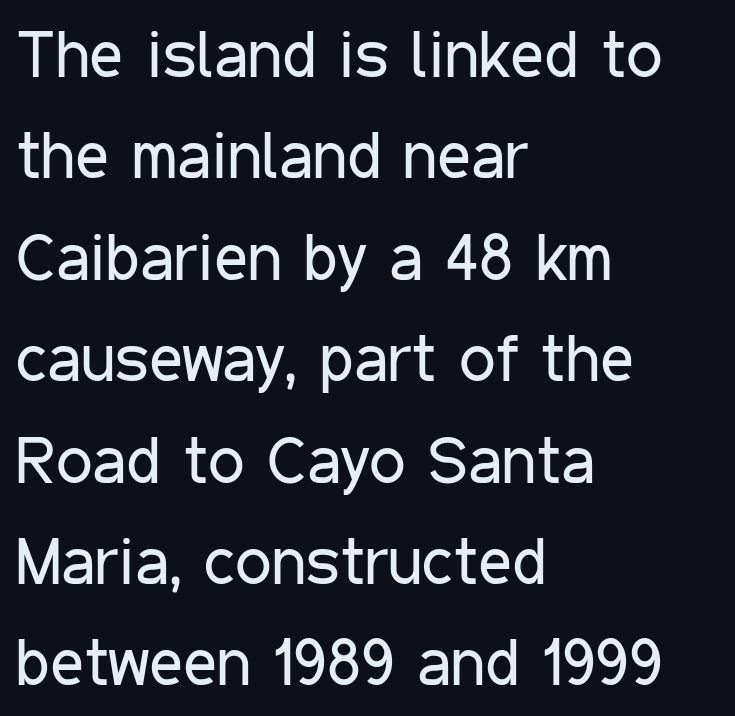
The image shows 65 px regular-weight, condensed sans-serif type, upright; set left-aligned, normal line spacing (1.56x), normal letter spacing, not underlined; low stroke contrast and a medium x-height.
